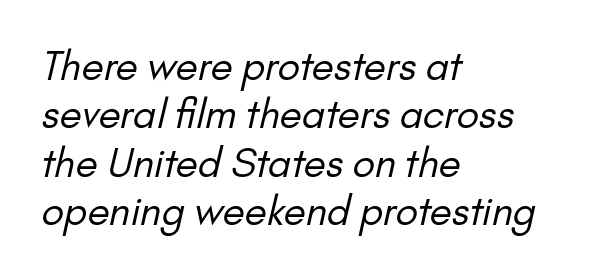
{"serif": "no", "bold": "no", "weight": "regular", "width": "normal", "stroke_contrast": "low", "x_height": "small", "monospaced": "no", "underline": "no", "align": "left", "line_spacing_ratio": 1.21, "letter_spacing": "normal", "letter_spacing_em": 0.0, "glyph_px": 40}
